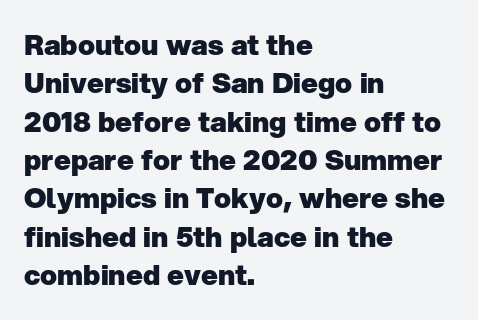
The image shows 28 px heavy sans-serif type, upright; set left-aligned, normal line spacing (1.37x), normal letter spacing, not underlined; low stroke contrast and a medium x-height.
